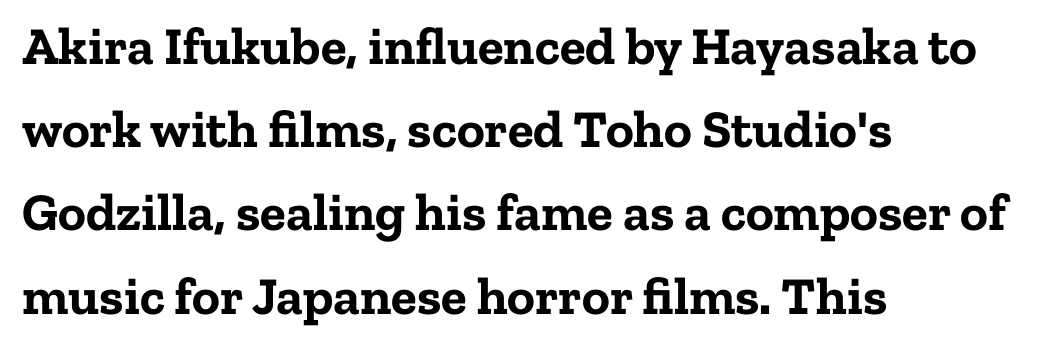
The image shows 53 px bold serif type, upright; set left-aligned, normal line spacing (1.57x), normal letter spacing, not underlined; low stroke contrast and a medium x-height.
